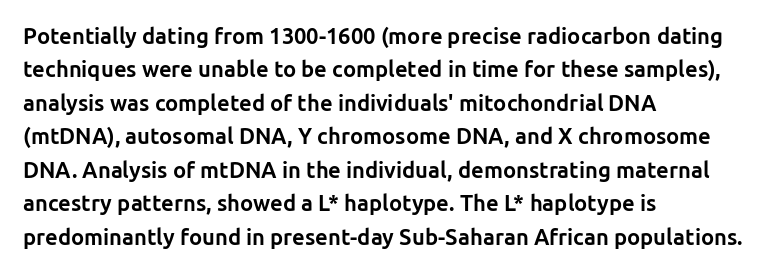
The image shows 22 px bold type, upright; set left-aligned, normal line spacing (1.52x), normal letter spacing, not underlined.
